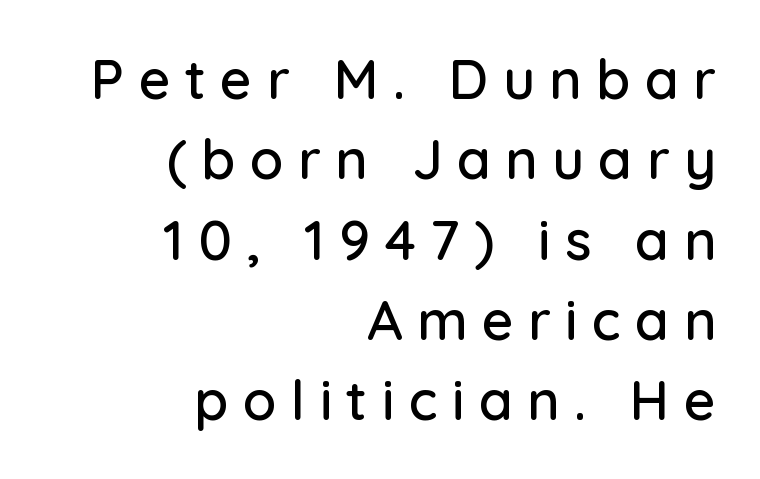
{"serif": "no", "italic": "no", "width": "normal", "stroke_contrast": "low", "x_height": "medium", "monospaced": "no", "underline": "no", "align": "right", "line_spacing": "normal", "line_spacing_ratio": 1.46, "letter_spacing": "wide", "letter_spacing_em": 0.26, "glyph_px": 55}
